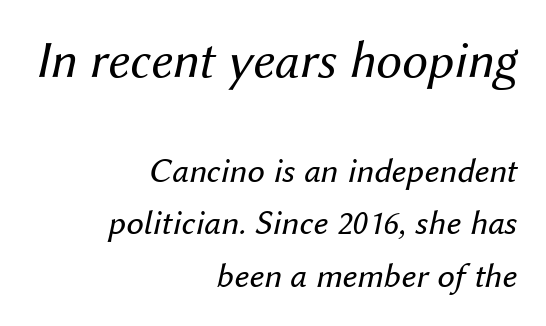
The image shows 52 px regular-weight type, italic (leaning right); set right-aligned, normal line spacing (1.5x), normal letter spacing, not underlined; the first (top) block is 1.49x larger; medium stroke contrast and a medium x-height.
